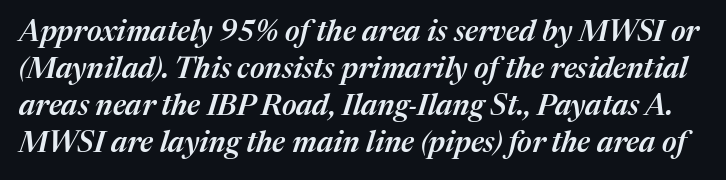
The image shows 29 px semibold type, italic (leaning right); set normal line spacing (1.28x), normal letter spacing, not underlined; medium stroke contrast and a medium x-height.
